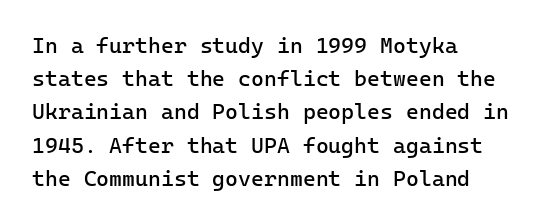
Tall strokes in this sample are plumb rather than angled. Weight: regular or lighter. Tracking value appears to be zero — textbook default spacing. The passage shown stacks its lines at a standard gap. The lines in this sample share a left origin and differ only in where they stop. Anything drawn beneath the words? Only blank space.
